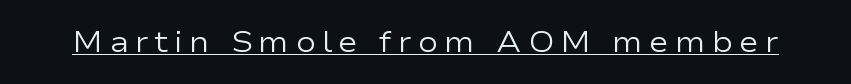
{"serif": "no", "italic": "no", "bold": "no", "weight": "regular", "width": "wide", "stroke_contrast": "low", "x_height": "medium", "monospaced": "no", "underline": "yes", "letter_spacing": "wide", "letter_spacing_em": 0.2, "glyph_px": 30}
